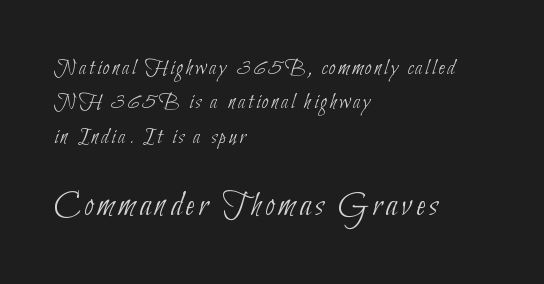
{"serif": "no", "bold": "no", "weight": "thin", "width": "condensed", "stroke_contrast": "low", "x_height": "small", "monospaced": "no", "underline": "no", "align": "left", "line_spacing": "normal", "line_spacing_ratio": 1.5, "larger_block": "second", "size_ratio": 1.52, "glyph_px": 35}
